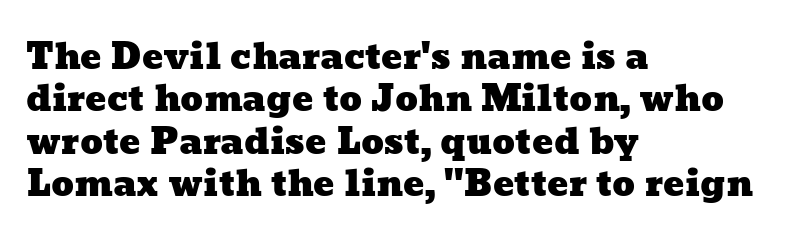
Q: Is the text underlined? A: No.
Q: How is the paragraph aligned? A: Left-aligned.
Q: Is the spacing between letters normal or unusually wide? A: Normal.
Q: Width (condensed, normal, or wide)? A: Wide.
Q: Stroke contrast? A: Low.
Q: x-height? A: Medium.
Q: Monospaced? A: No.
